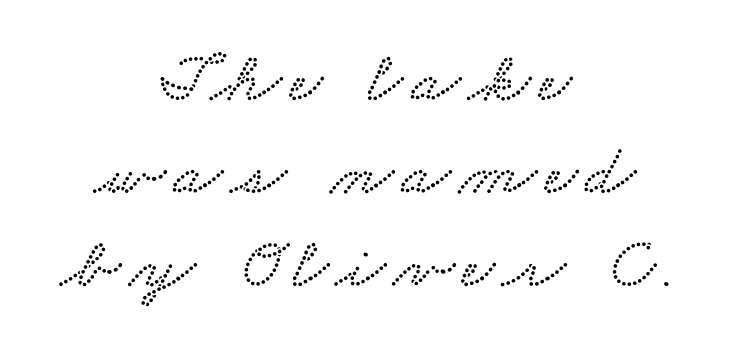
Q: Is the text underlined? A: No.
Q: How is the paragraph aligned? A: Centered.
Q: Is the spacing between lines tight, normal or loose? A: Normal.
Q: Width (condensed, normal, or wide)? A: Wide.
Q: Stroke contrast? A: Low.
Q: x-height? A: Small.
Q: Monospaced? A: No.
